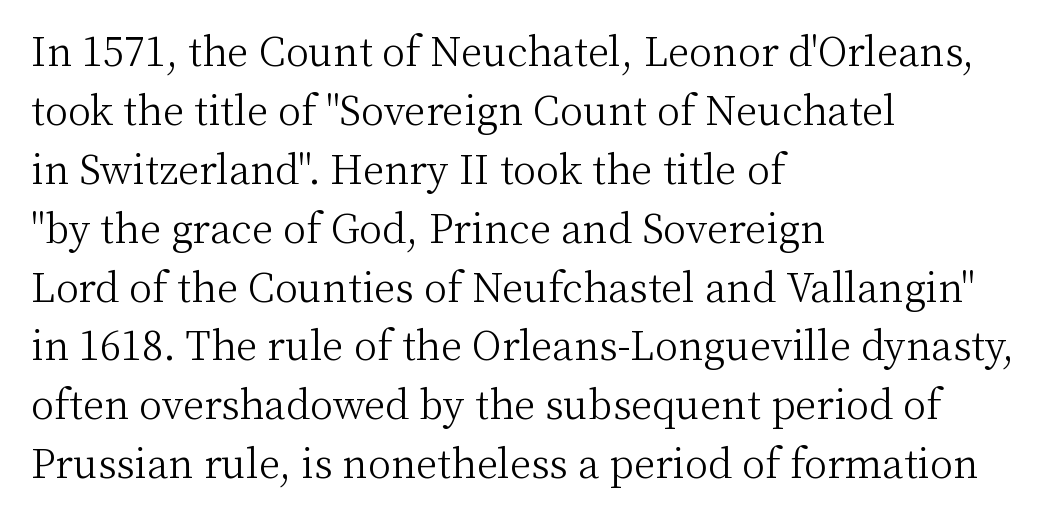
The image shows 39 px light serif type, upright; set left-aligned, normal line spacing (1.51x), normal letter spacing, not underlined; medium stroke contrast and a medium x-height.
